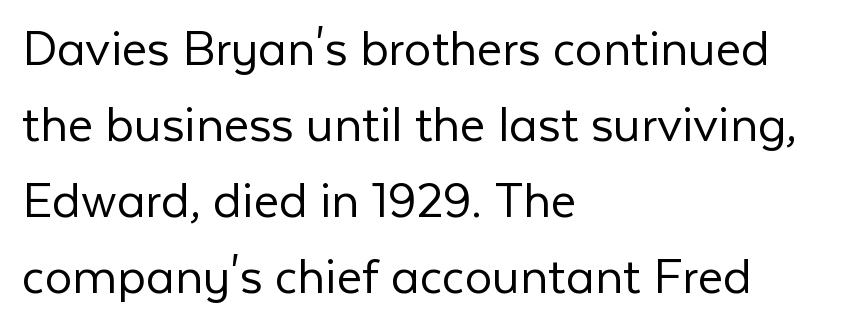
Vertical stems look standard width or narrower in stroke. Compared with typical body copy, the letter spacing here is the same. Has an underline been added? It has not. Casual observation: everything's shoved over to the left. Think of a printed novel: that variable character pitch is what you see here. In terms of leading, this rendering sits right in the middle.
